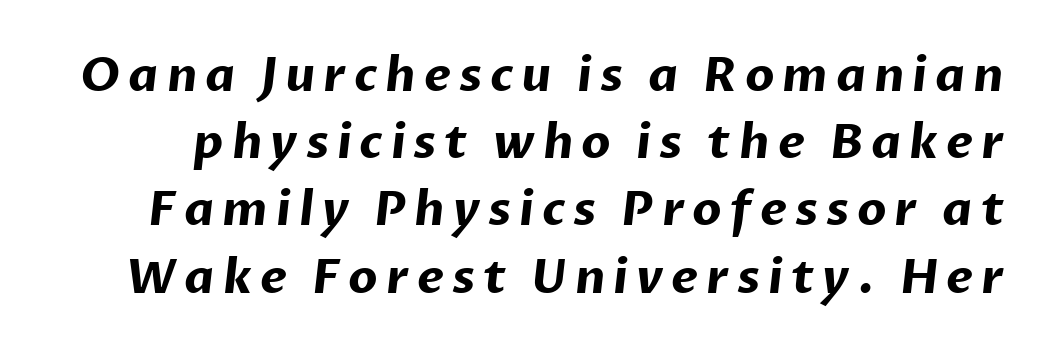
Q: Is the text bold? A: Yes.
Q: Is the typeface a serif or a sans-serif typeface? A: Sans-serif.
Q: Is the text underlined? A: No.
Q: Is the spacing between lines tight, normal or loose? A: Normal.
Q: Width (condensed, normal, or wide)? A: Normal.
Q: Stroke contrast? A: Low.
Q: x-height? A: Medium.
Q: Monospaced? A: No.
